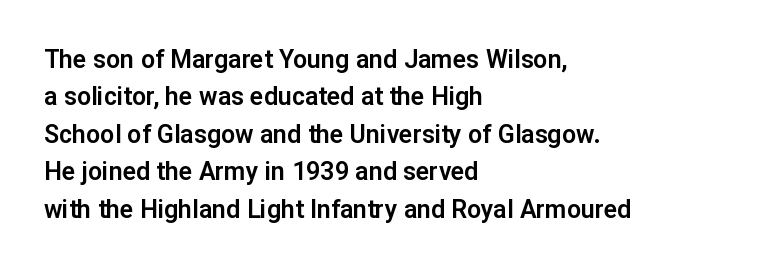
The image shows 25 px text type, upright; set left-aligned, normal line spacing (1.5x), normal letter spacing, not underlined.
